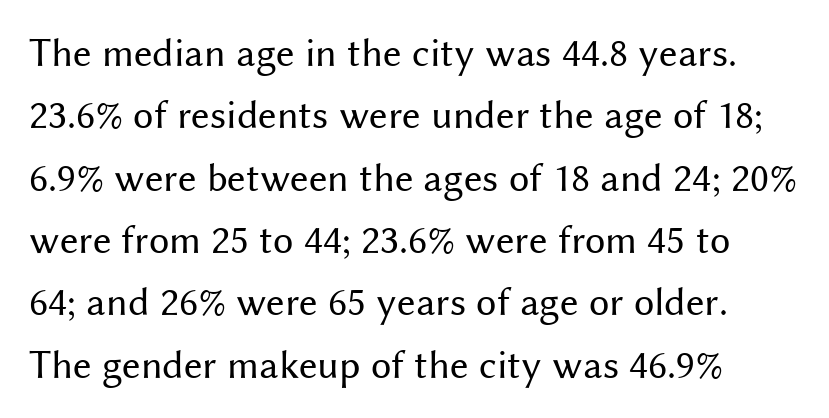
This block has exactly the height ordinary leading produces. Bold? No — there's no thickening of the strokes. A typesetter would label this face a sans. Words appear dense and cohesive because spacing is normal.
